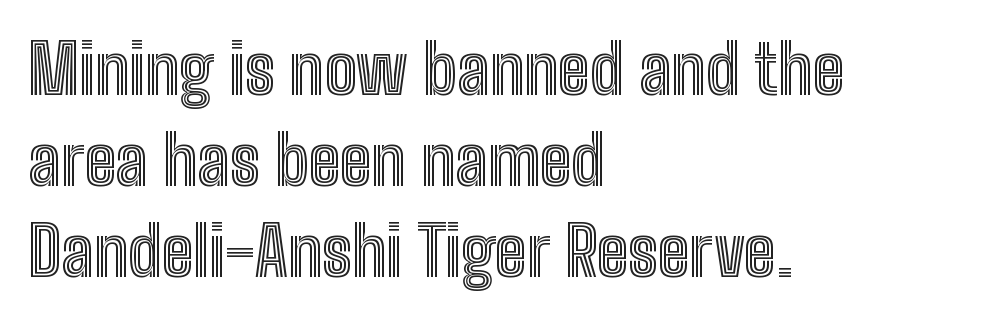
Q: Is the text italic (slanted)? A: No, it is upright.
Q: Is the text underlined? A: No.
Q: How is the paragraph aligned? A: Left-aligned.
Q: Is the spacing between letters normal or unusually wide? A: Normal.
Q: Is the spacing between lines tight, normal or loose? A: Normal.
Q: Width (condensed, normal, or wide)? A: Condensed.
Q: x-height? A: Medium.
Q: Monospaced? A: No.
